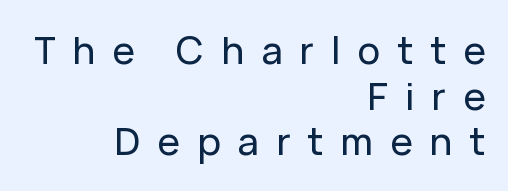
The image shows 38 px sans-serif type, upright; set right-aligned, line spacing 1.2x, unusually wide letter spacing (+0.45 em), not underlined; low stroke contrast and a medium x-height.
